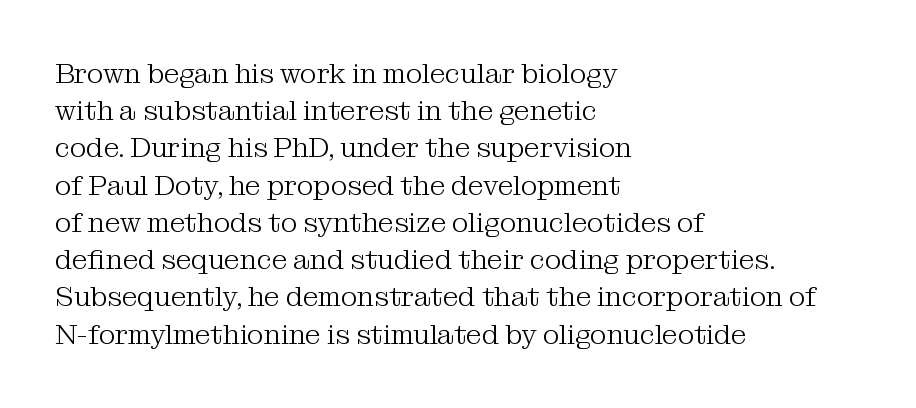
The image shows 28 px light serif type, upright; set left-aligned, normal line spacing (1.33x), normal letter spacing, not underlined; medium stroke contrast and a medium x-height.
